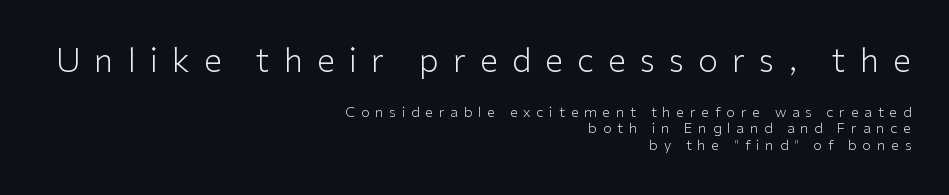
The image shows 33 px light sans-serif type, upright; set right-aligned, tight line spacing (1.15x), unusually wide letter spacing (+0.42 em), not underlined; the first (top) block is 2.36x larger; low stroke contrast and a medium x-height.
